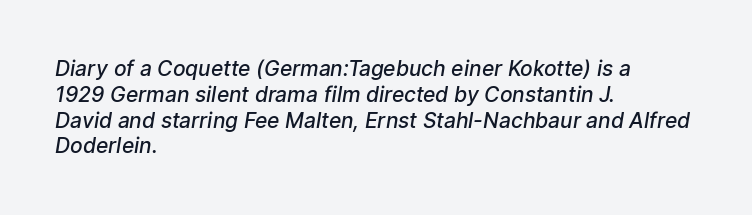
Q: Is the text bold? A: Semi-bold.
Q: Is the text underlined? A: No.
Q: How is the paragraph aligned? A: Left-aligned.
Q: Is the spacing between letters normal or unusually wide? A: Normal.
